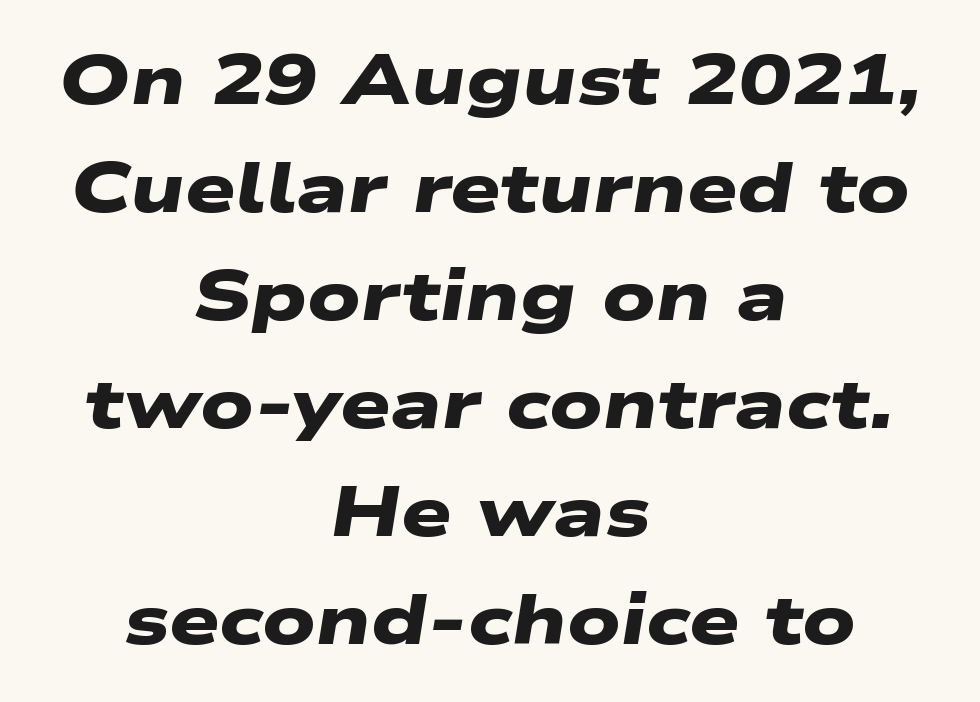
Between one letter and the next there's only the usual sliver of space. Underlining? Definitely not there. Quick note: interline space is typical. These lines are rendered in a variable-pitch font. Regarding serifs, this sample does without them.
